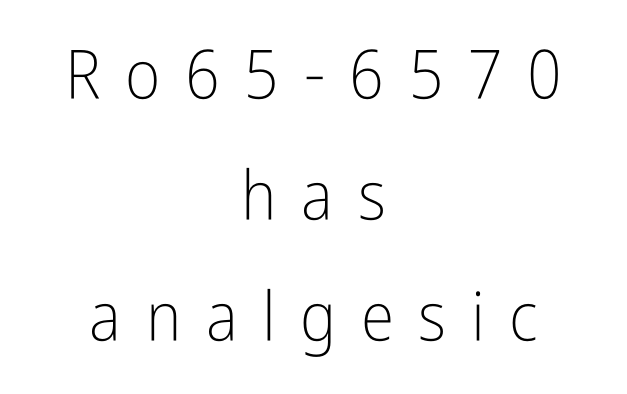
The rendering shows plain stroke endings on the letterforms — a sans-serif design. Italic: no, the glyphs are upright roman. Between one letter and the next there's a generous, obvious gap. Spacing verdict: proportional, widths tailored to each character.
